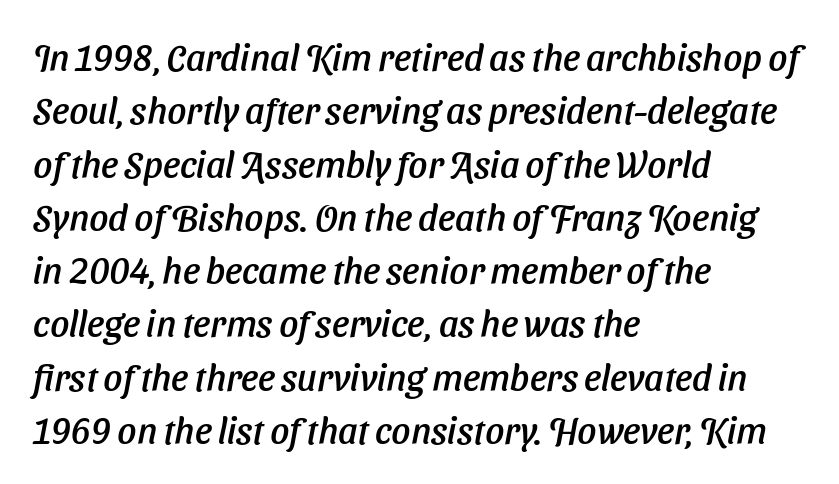
The image shows 37 px text type, italic (leaning right); set left-aligned, normal line spacing (1.44x), normal letter spacing, not underlined; low stroke contrast and a medium x-height.
